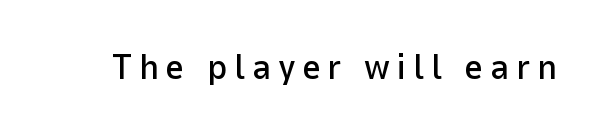
Looks like regular typesetting: each glyph gets only the width it needs. No word sits above an underline. The typography opts for an upright posture over an oblique one. To sum up the face: it is a sans, with no serifs.
